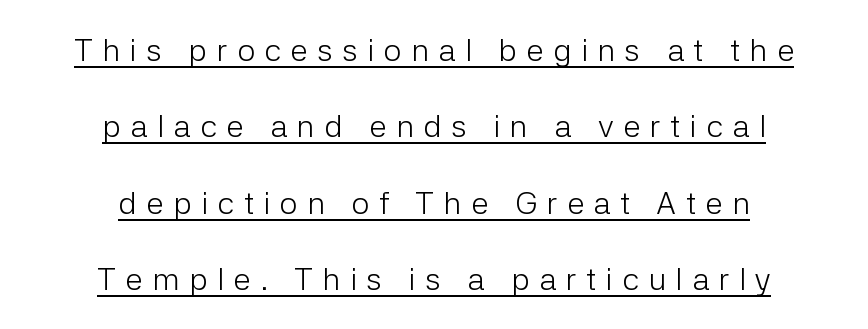
The weight tops out at a normal text grade. The rendering positions every line midway between the sides. No italicization has been applied; the sample stays upright. The face used here is proportionally spaced, like ordinary book or web type. The passage shown has open, widely tracked lettering throughout.
